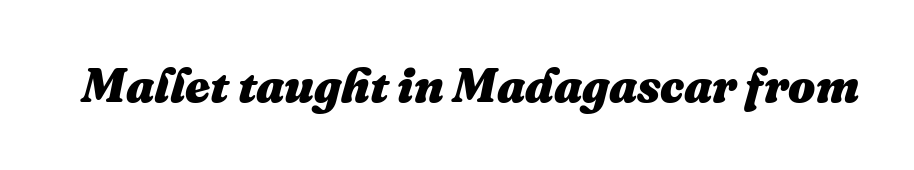
The image shows 48 px heavy type, italic (leaning right); set normal letter spacing, not underlined; medium stroke contrast and a medium x-height.
